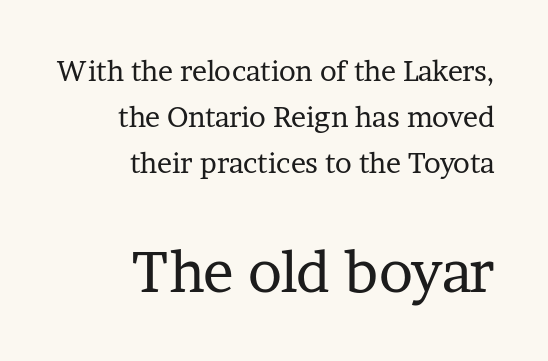
Spacing verdict: proportional, widths tailored to each character. Look at the tracking — it's just the regular setting, nothing added. The type sits square on the baseline with zero lean. The space beneath each line is pristine and unruled. Where is the straight margin? On the right.
